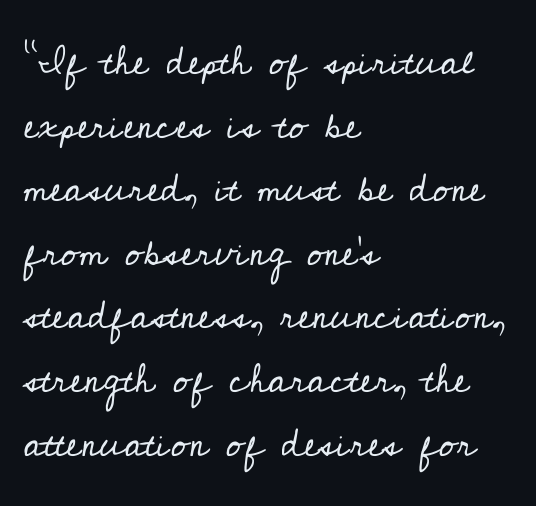
Q: Is the text bold? A: No.
Q: Is the text italic (slanted)? A: Yes.
Q: Is the typeface a serif or a sans-serif typeface? A: Serif.
Q: Is the text underlined? A: No.
Q: How is the paragraph aligned? A: Left-aligned.
Q: Is the spacing between letters normal or unusually wide? A: Normal.
Q: Is the spacing between lines tight, normal or loose? A: Normal.
Q: Width (condensed, normal, or wide)? A: Normal.
Q: Stroke contrast? A: Low.
Q: x-height? A: Small.
Q: Monospaced? A: No.
